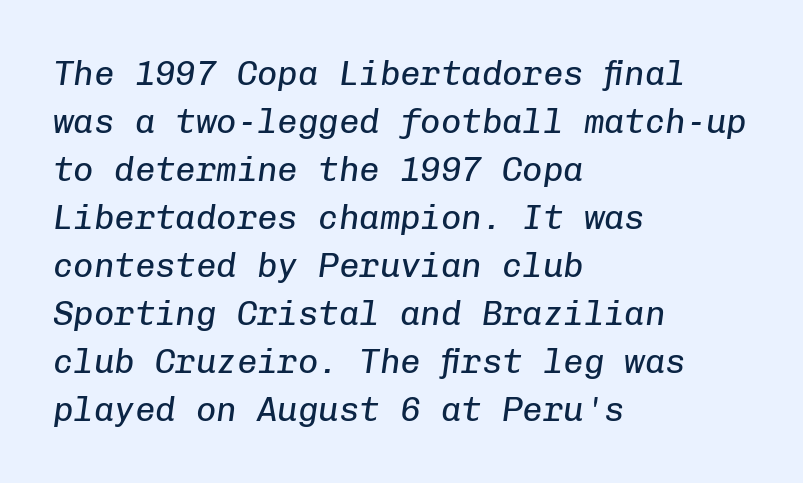
Quick note: interline space is typical. The typesetter chose a ragged-right arrangement here. Is the type heavy? It reads as light-to-regular instead. The face used here is rendered with its standard letterfit. Slanted lettering throughout.
